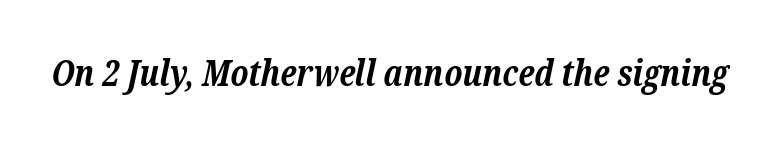
The image shows 36 px bold serif type, italic (leaning right); set normal letter spacing, not underlined; low stroke contrast and a medium x-height.
